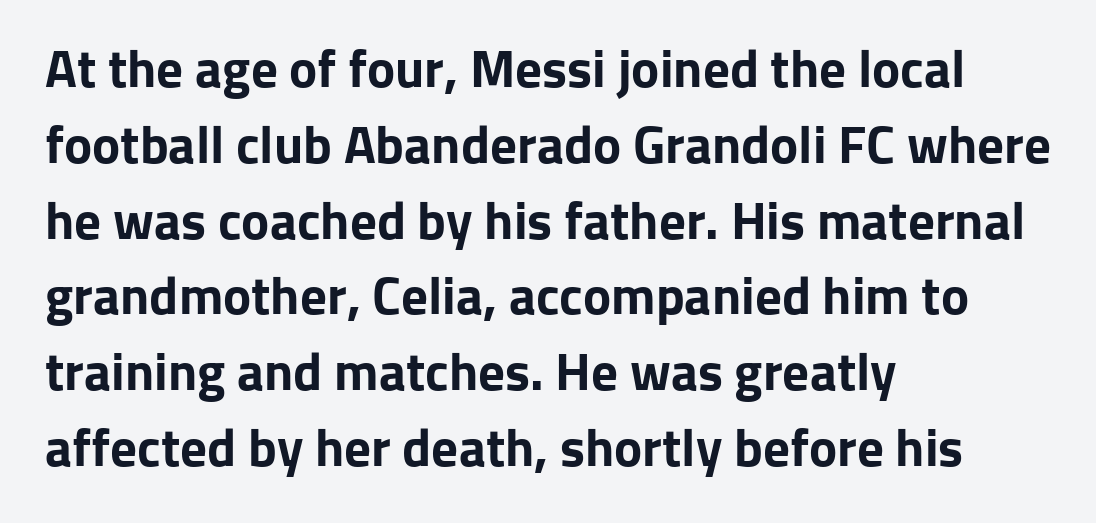
The letters advance in unequal steps, a hallmark of proportional type. Serifs: no, the terminals of the letterforms are clean. The letterforms sit shoulder to shoulder at normal distance. Bare-footed words on every line. A typesetter would call this leading conventional body-copy spacing. The setting favours the left margin, as ordinary paragraphs usually do.
